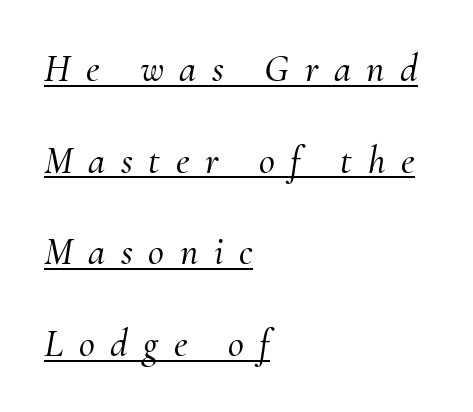
Like a heading marked for emphasis, these lines bear an underscore. In CSS terms this would be text-align: left. Does the lettering tilt? It does — this is italic. Regarding serifs, this sample has them. Short note: letters widely spaced. Note the varied advance widths — an 'i' is clearly narrower than an 'm'.
